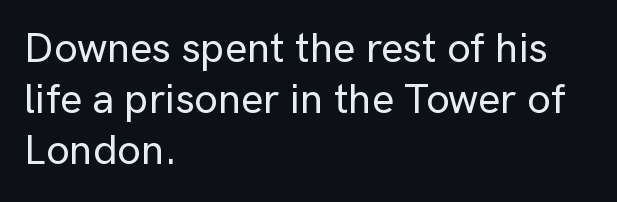
The letters advance in unequal steps, a hallmark of proportional type. Letter spacing: default. A clean baseline with only descenders dipping below it. Ordinary non-slanted type is in use. Horizontal alignment here is leftward, the default for most running prose. The face used here is a sans, in the tradition of grotesques and geometrics.
